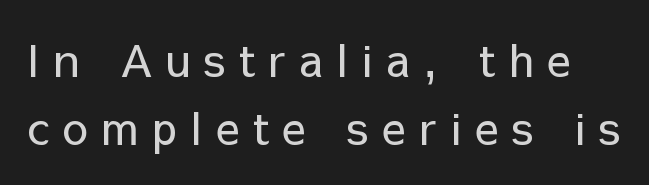
Q: Is the text bold? A: No.
Q: Is the text italic (slanted)? A: No, it is upright.
Q: Is the typeface a serif or a sans-serif typeface? A: Sans-serif.
Q: Is the text underlined? A: No.
Q: Is the spacing between letters normal or unusually wide? A: Unusually wide.
Q: Is the spacing between lines tight, normal or loose? A: Normal.
Q: Width (condensed, normal, or wide)? A: Normal.
Q: Stroke contrast? A: Low.
Q: x-height? A: Medium.
Q: Monospaced? A: No.
